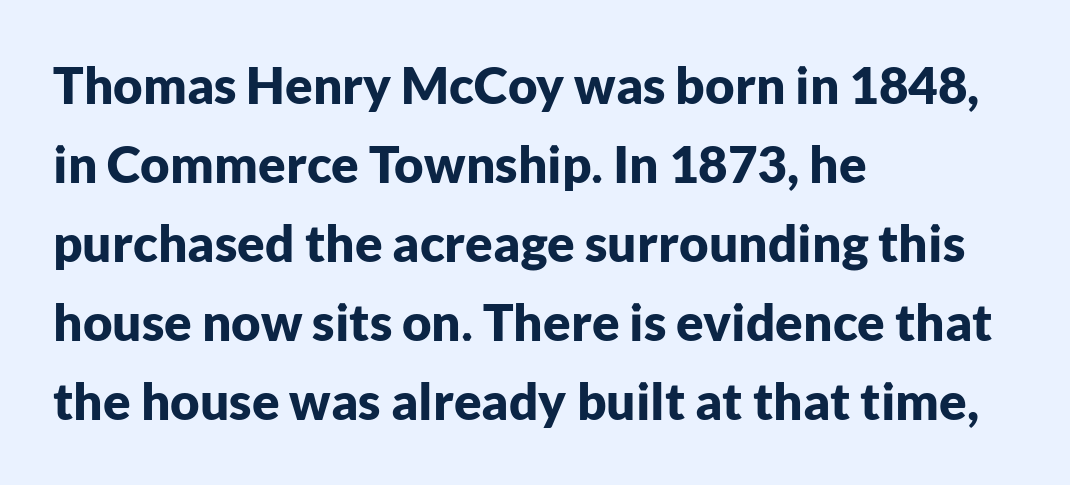
The space directly below the letters is spotless. A sans-serif font was chosen for this passage. Character widths vary here, with narrow letters taking less room than wide ones. Students, observe: this is what conventionally led text looks like. Ordinary non-slanted type is in use.
